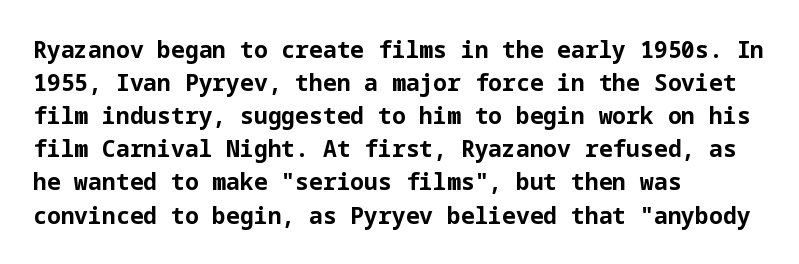
Q: Is the text bold? A: Yes.
Q: Is the text italic (slanted)? A: No, it is upright.
Q: Is the text underlined? A: No.
Q: How is the paragraph aligned? A: Left-aligned.
Q: Is the spacing between letters normal or unusually wide? A: Normal.
Q: Is the spacing between lines tight, normal or loose? A: Normal.
